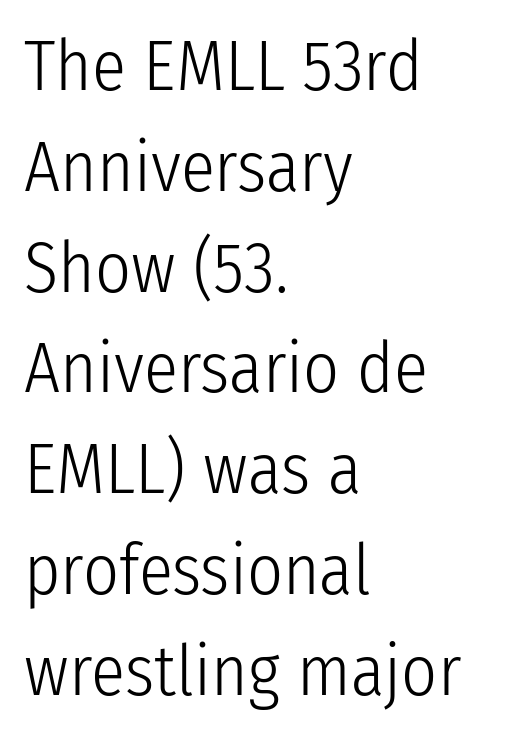
{"serif": "no", "italic": "no", "bold": "no", "weight": "light", "width": "condensed", "stroke_contrast": "low", "x_height": "medium", "monospaced": "no", "underline": "no", "align": "left", "line_spacing": "normal", "line_spacing_ratio": 1.44, "letter_spacing": "normal", "letter_spacing_em": 0.0, "glyph_px": 70}
